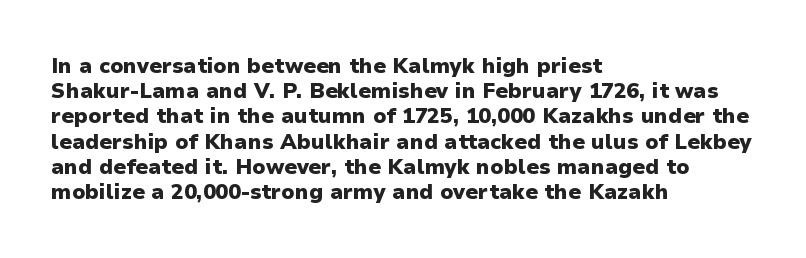
The image shows 21 px bold type, upright; set left-aligned, line spacing 1.2x, normal letter spacing, not underlined.
